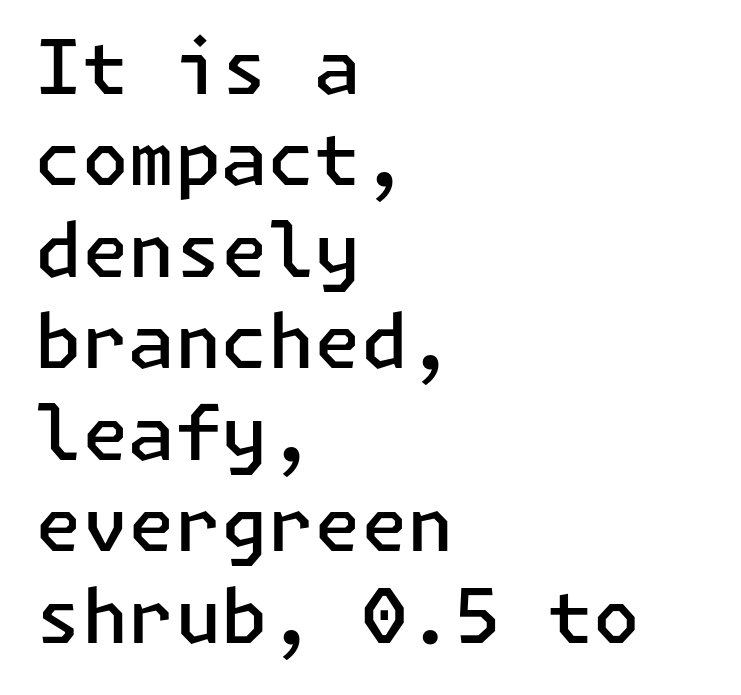
{"serif": "no", "italic": "no", "bold": "semi", "weight": "semibold", "width": "normal", "stroke_contrast": "low", "x_height": "medium", "underline": "no", "align": "left", "line_spacing_ratio": 1.22, "letter_spacing": "normal", "letter_spacing_em": 0.0, "glyph_px": 75}
